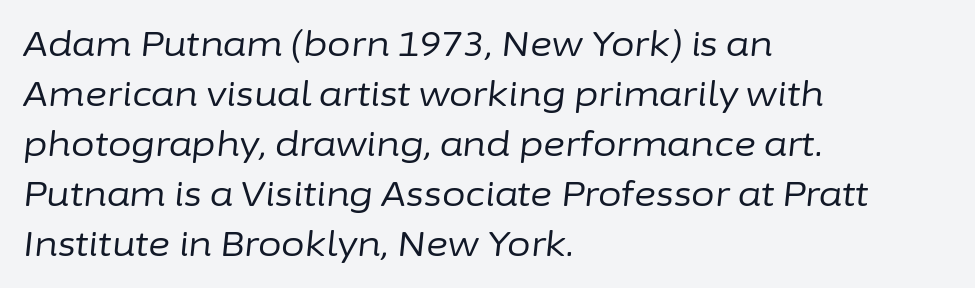
The image shows 34 px regular-weight type, italic (leaning right); set left-aligned, normal line spacing (1.47x), normal letter spacing, not underlined; low stroke contrast and a medium x-height.
